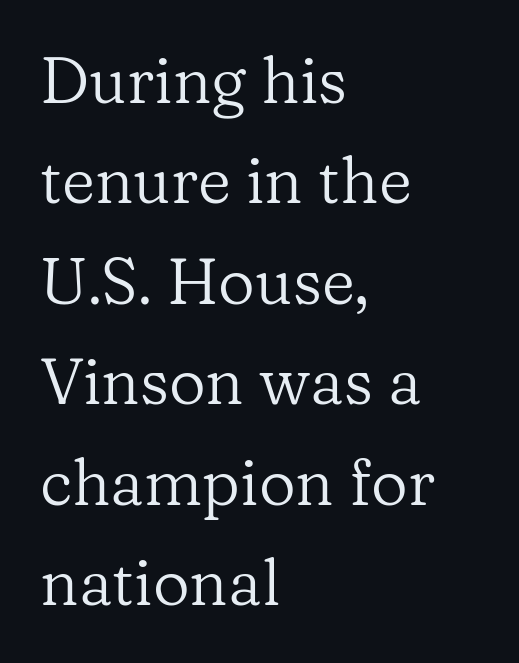
{"serif": "yes", "italic": "no", "bold": "no", "weight": "regular", "width": "normal", "stroke_contrast": "low", "x_height": "medium", "monospaced": "no", "underline": "no", "align": "left", "line_spacing": "normal", "line_spacing_ratio": 1.57, "letter_spacing": "normal", "letter_spacing_em": 0.0, "glyph_px": 64}
